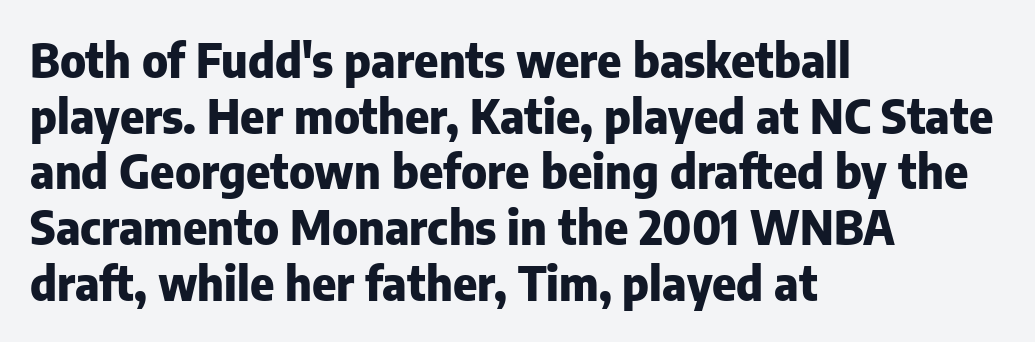
{"serif": "no", "italic": "no", "bold": "yes", "weight": "heavy", "width": "normal", "stroke_contrast": "low", "x_height": "medium", "monospaced": "no", "underline": "no", "align": "left", "line_spacing_ratio": 1.21, "letter_spacing": "normal", "letter_spacing_em": 0.0, "glyph_px": 46}
